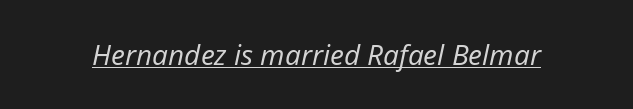
Q: Is the text bold? A: No.
Q: Is the text italic (slanted)? A: Yes, it leans right by about 12 degrees.
Q: Is the text underlined? A: Yes.
Q: Is the spacing between letters normal or unusually wide? A: Normal.
Q: Width (condensed, normal, or wide)? A: Normal.
Q: Stroke contrast? A: Low.
Q: x-height? A: Medium.
Q: Monospaced? A: No.
